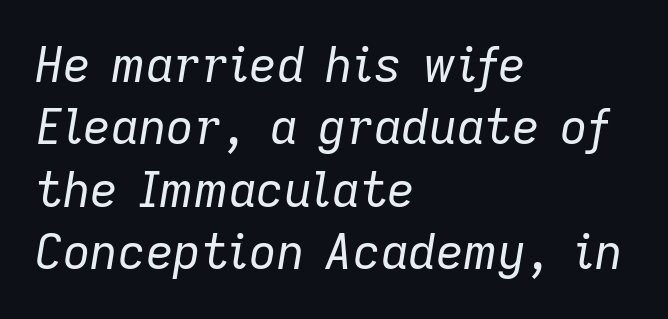
The image shows 48 px regular-weight type, italic (leaning right); set left-aligned, normal line spacing (1.3x), normal letter spacing, not underlined; low stroke contrast and a medium x-height.
